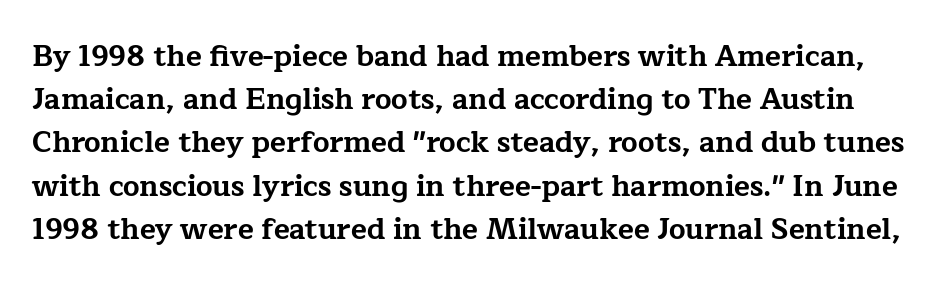
{"serif": "yes", "italic": "no", "bold": "yes", "weight": "bold", "width": "wide", "stroke_contrast": "low", "x_height": "medium", "monospaced": "no", "underline": "no", "line_spacing": "normal", "line_spacing_ratio": 1.49, "letter_spacing": "normal", "letter_spacing_em": 0.0, "glyph_px": 29}
